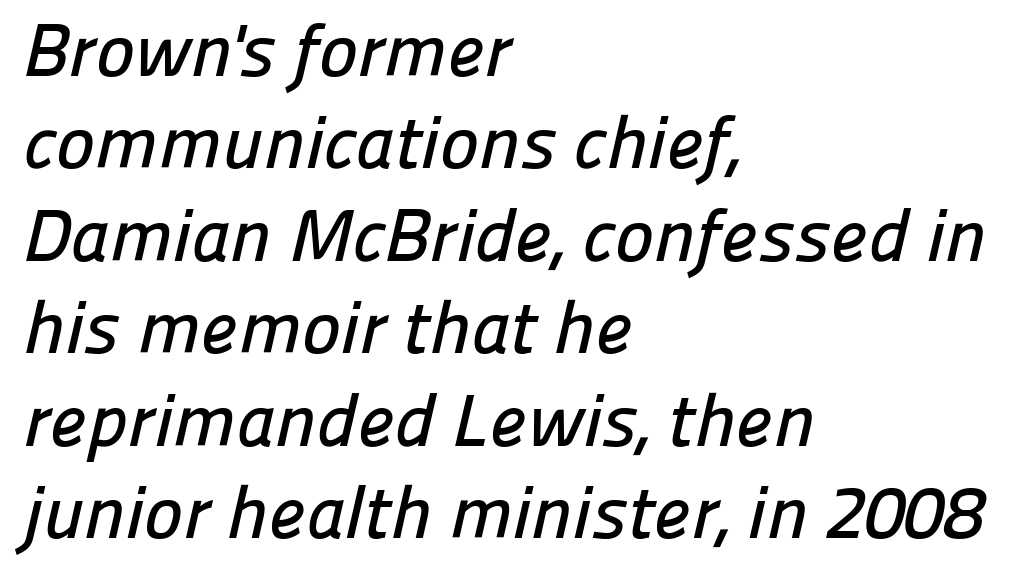
One glance says typical: line gaps are just what's usual. In terms of letterspacing, this is plain default setting. The paragraph shown leans on its left margin. This sample has the flowing, uneven cadence of proportional lettering.
